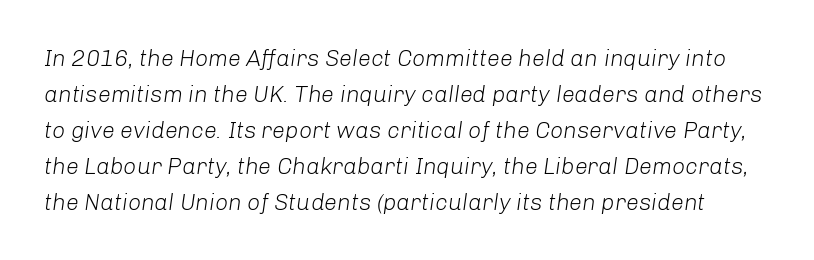
Q: Is the text bold? A: No.
Q: Is the text italic (slanted)? A: Yes, it leans right by about 8 degrees.
Q: Is the text underlined? A: No.
Q: Is the spacing between letters normal or unusually wide? A: Normal.
Q: Is the spacing between lines tight, normal or loose? A: Normal.
